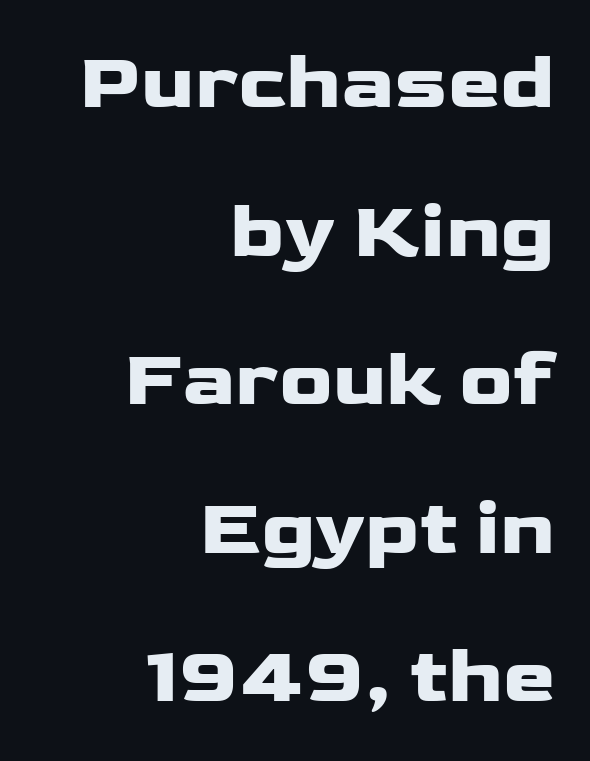
{"serif": "no", "italic": "no", "bold": "yes", "weight": "heavy", "width": "wide", "stroke_contrast": "low", "x_height": "medium", "monospaced": "no", "underline": "no", "align": "right", "line_spacing_ratio": 1.88, "letter_spacing": "normal", "letter_spacing_em": 0.0, "glyph_px": 79}
